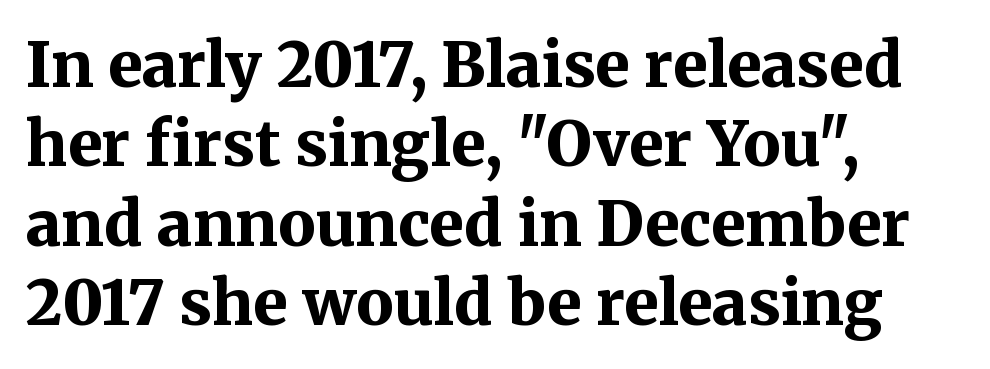
Vertical spacing — default. This sample has the flowing, uneven cadence of proportional lettering. This rendering employs a face with finishing strokes, i.e., a serif. These words are printed bold, with thick strokes throughout. Only glyphs here, with clear space below each row.
